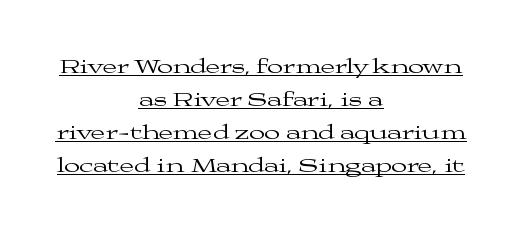
{"italic": "no", "bold": "no", "underline": "yes", "align": "center", "line_spacing": "normal", "line_spacing_ratio": 1.57, "letter_spacing": "normal", "letter_spacing_em": 0.0, "glyph_px": 21}
